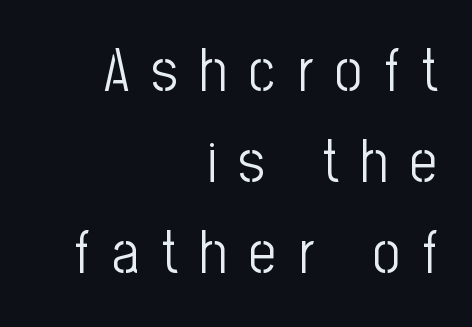
Q: Is the text bold? A: No.
Q: Is the text italic (slanted)? A: No, it is upright.
Q: Is the typeface a serif or a sans-serif typeface? A: Sans-serif.
Q: Is the text underlined? A: No.
Q: How is the paragraph aligned? A: Right-aligned.
Q: Is the spacing between letters normal or unusually wide? A: Unusually wide.
Q: Is the spacing between lines tight, normal or loose? A: Normal.
Q: Width (condensed, normal, or wide)? A: Condensed.
Q: Stroke contrast? A: Low.
Q: x-height? A: Medium.
Q: Monospaced? A: No.
